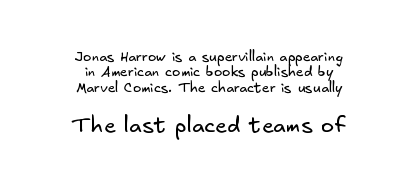
Q: Is the text bold? A: No.
Q: Is the text underlined? A: No.
Q: How is the paragraph aligned? A: Centered.
Q: Is the spacing between letters normal or unusually wide? A: Normal.
Q: Is the spacing between lines tight, normal or loose? A: Tight.
Q: Which block of text is set in a larger size, the first (top) or the second (bottom)? A: The second (bottom) one.
